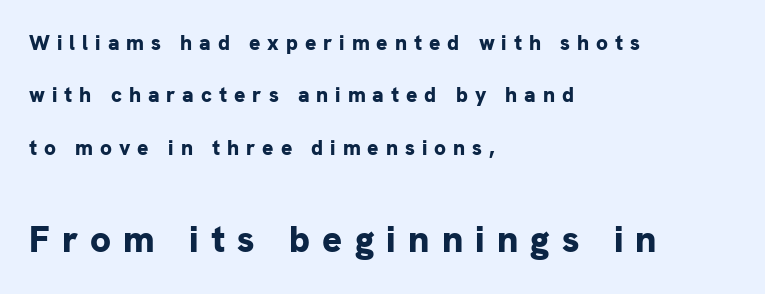
Q: Is the text bold? A: Yes.
Q: Is the text italic (slanted)? A: No, it is upright.
Q: Is the typeface a serif or a sans-serif typeface? A: Sans-serif.
Q: Is the text underlined? A: No.
Q: How is the paragraph aligned? A: Left-aligned.
Q: Is the spacing between letters normal or unusually wide? A: Unusually wide.
Q: Is the spacing between lines tight, normal or loose? A: Loose.
Q: Which block of text is set in a larger size, the first (top) or the second (bottom)? A: The second (bottom) one.
Q: Width (condensed, normal, or wide)? A: Normal.
Q: Stroke contrast? A: Low.
Q: x-height? A: Medium.
Q: Monospaced? A: No.
